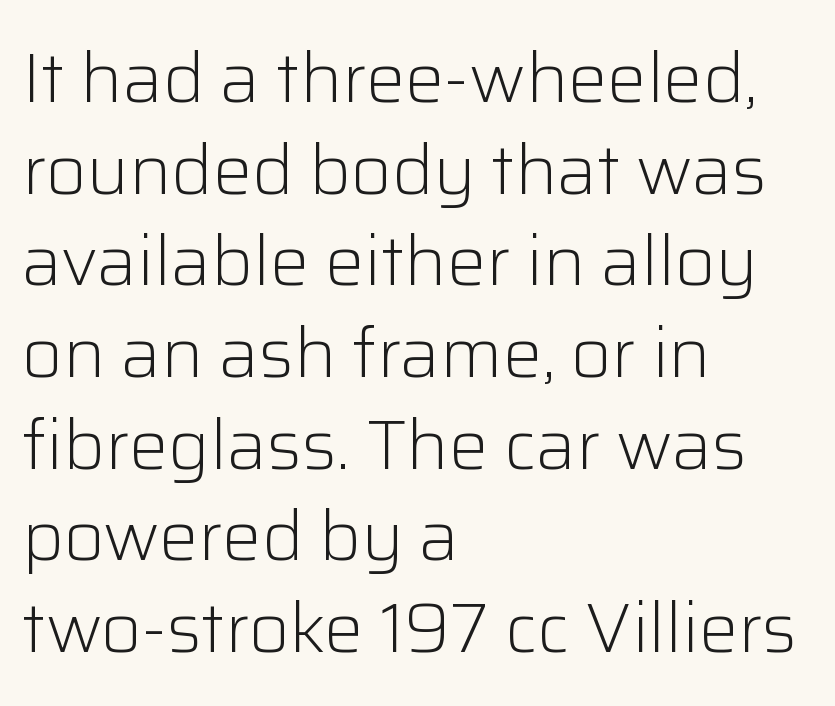
The image shows 70 px light sans-serif type, upright; set left-aligned, normal line spacing (1.31x), normal letter spacing, not underlined; low stroke contrast and a medium x-height.
